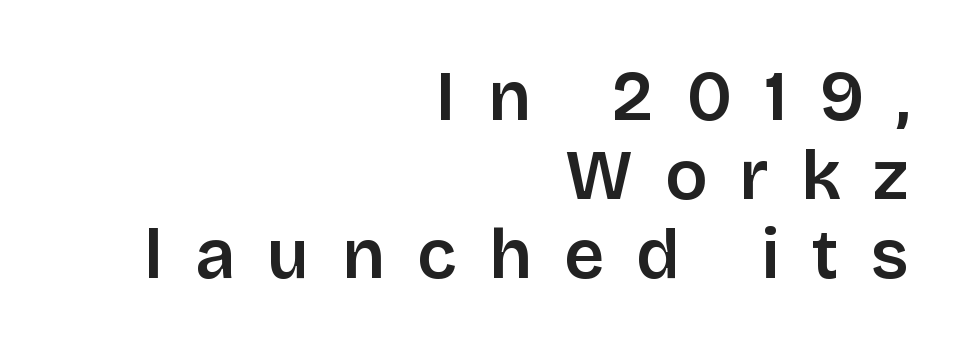
{"serif": "no", "italic": "no", "bold": "semi", "weight": "semibold", "width": "normal", "stroke_contrast": "low", "x_height": "large", "monospaced": "no", "underline": "no", "align": "right", "line_spacing": "tight", "line_spacing_ratio": 1.13, "letter_spacing": "wide", "letter_spacing_em": 0.46, "glyph_px": 70}
